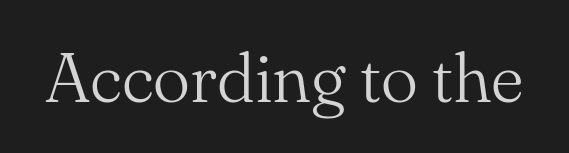
The image shows 70 px light serif type, upright; set normal letter spacing, not underlined; medium stroke contrast and a small x-height.
